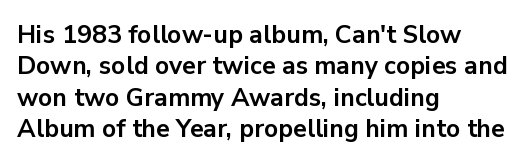
Horizontal alignment here is leftward, the default for most running prose. These lines were composed using upright roman letters. Quick note: underline off. Words appear dense and cohesive because spacing is normal. Honestly, the row spacing looks completely unremarkable. Heft: maximum for text — a bold.
